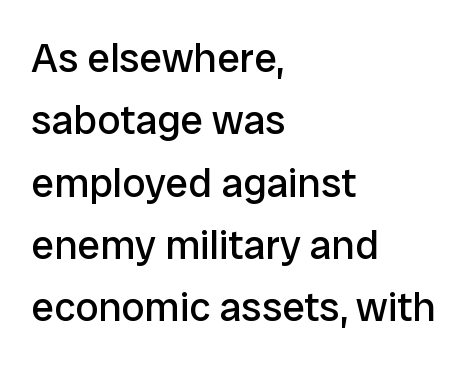
Every row of glyphs begins at an identical x-position on the left. Proportional: the letters do not fall into vertical columns. Has an underline been added? It has not. Compared with typical body copy, the letter spacing here is the same. The font sits on the lighter half of the weight spectrum, regular included. Nope, not italic — everything's standing straight.
